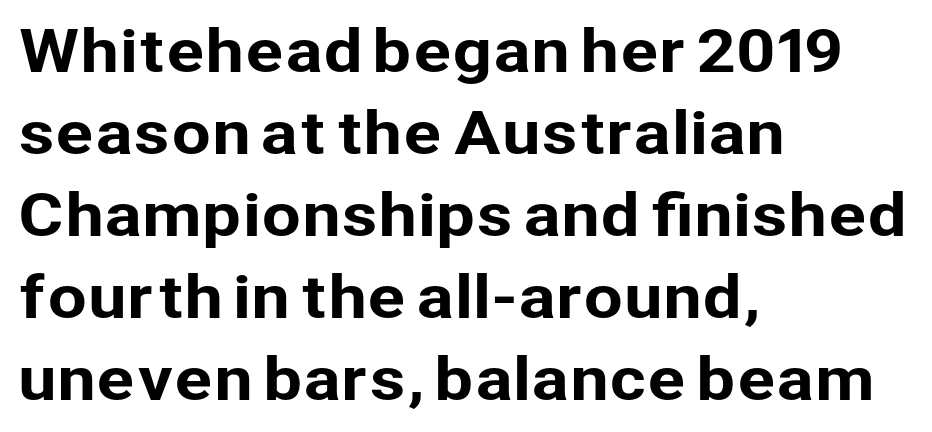
The image shows 57 px sans-serif type, upright; set left-aligned, normal line spacing (1.44x), normal letter spacing, not underlined; low stroke contrast and a medium x-height.
